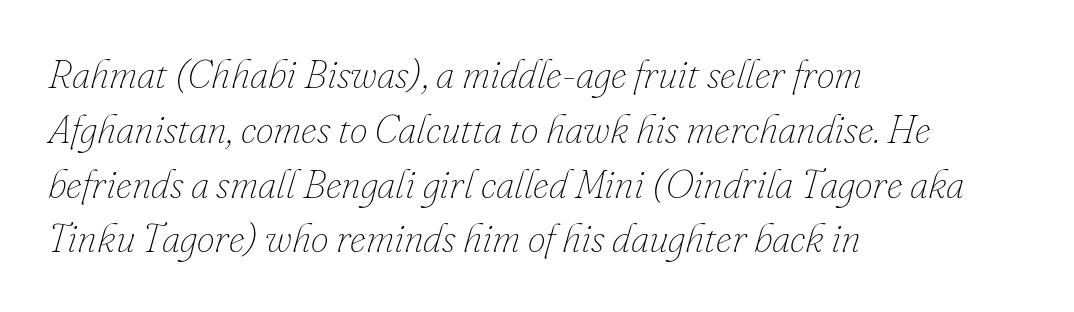
Q: Is the text bold? A: No.
Q: Is the text italic (slanted)? A: Yes, it leans right by about 16 degrees.
Q: Is the text underlined? A: No.
Q: How is the paragraph aligned? A: Left-aligned.
Q: Is the spacing between letters normal or unusually wide? A: Normal.
Q: Is the spacing between lines tight, normal or loose? A: Normal.
Q: Width (condensed, normal, or wide)? A: Normal.
Q: Stroke contrast? A: Low.
Q: x-height? A: Small.
Q: Monospaced? A: No.
